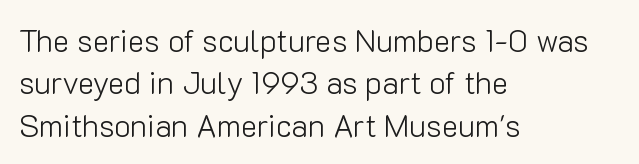
Q: Is the text bold? A: No.
Q: Is the text italic (slanted)? A: No, it is upright.
Q: Is the typeface a serif or a sans-serif typeface? A: Sans-serif.
Q: Is the text underlined? A: No.
Q: How is the paragraph aligned? A: Left-aligned.
Q: Is the spacing between letters normal or unusually wide? A: Normal.
Q: Is the spacing between lines tight, normal or loose? A: Normal.
Q: Width (condensed, normal, or wide)? A: Normal.
Q: Stroke contrast? A: Low.
Q: x-height? A: Medium.
Q: Monospaced? A: No.
